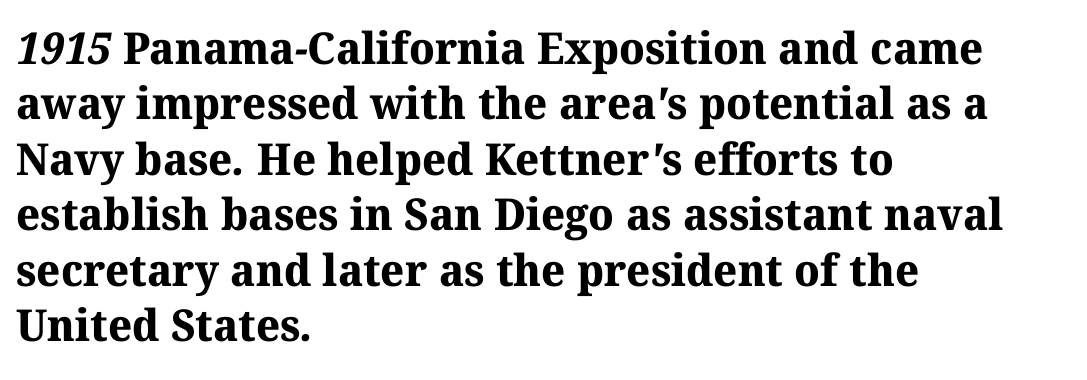
The letters advance in unequal steps, a hallmark of proportional type. Honestly, there is no underline to notice here at all. These lines are set flush left with a ragged right edge. The typeface chosen for these lines features serifs. The space between consecutive lines is moderate. This sample uses plain, unmodified letter spacing.
